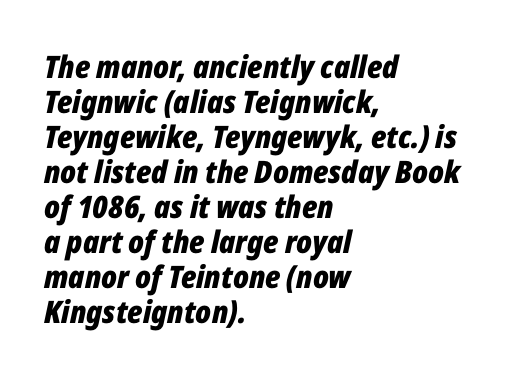
{"italic": "yes", "lean": "right", "slant_degrees": 12, "bold": "yes", "weight": "bold", "width": "condensed", "stroke_contrast": "low", "x_height": "medium", "monospaced": "no", "underline": "no", "align": "left", "line_spacing": "tight", "line_spacing_ratio": 1.13, "letter_spacing": "normal", "letter_spacing_em": 0.0, "glyph_px": 31}
